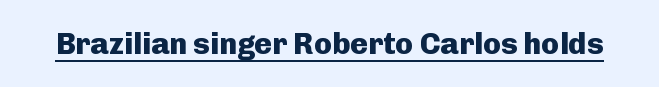
{"serif": "no", "italic": "no", "bold": "yes", "weight": "heavy", "width": "normal", "stroke_contrast": "low", "x_height": "medium", "monospaced": "no", "underline": "yes", "letter_spacing": "normal", "letter_spacing_em": 0.0, "glyph_px": 30}
